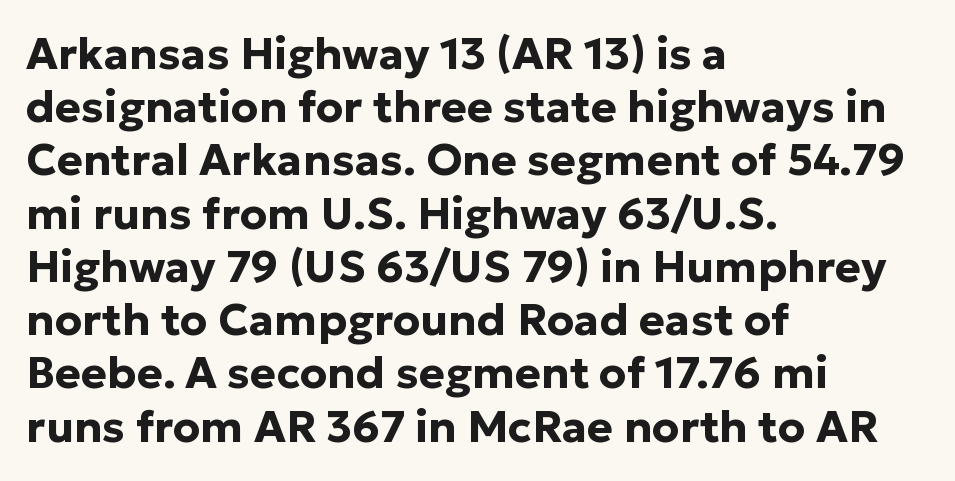
Q: Is the text bold? A: Yes.
Q: Is the text italic (slanted)? A: No, it is upright.
Q: Is the typeface a serif or a sans-serif typeface? A: Sans-serif.
Q: Is the text underlined? A: No.
Q: How is the paragraph aligned? A: Left-aligned.
Q: Is the spacing between letters normal or unusually wide? A: Normal.
Q: Width (condensed, normal, or wide)? A: Normal.
Q: Stroke contrast? A: Low.
Q: x-height? A: Medium.
Q: Monospaced? A: No.
